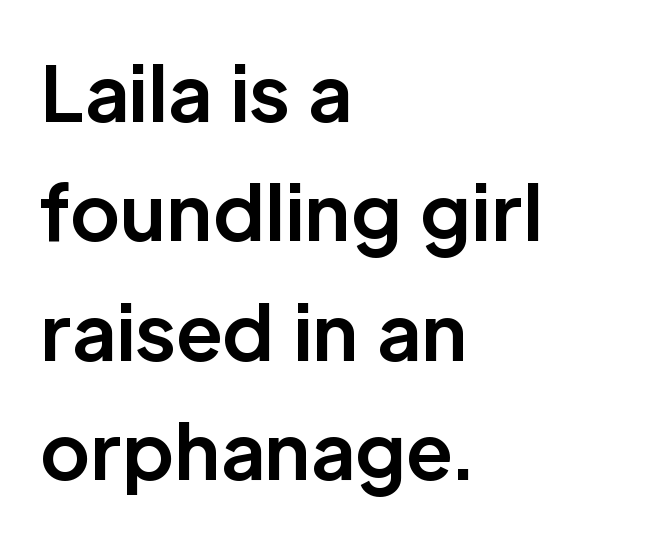
Q: Is the text bold? A: Yes.
Q: Is the text italic (slanted)? A: No, it is upright.
Q: Is the typeface a serif or a sans-serif typeface? A: Sans-serif.
Q: Is the text underlined? A: No.
Q: How is the paragraph aligned? A: Left-aligned.
Q: Is the spacing between letters normal or unusually wide? A: Normal.
Q: Is the spacing between lines tight, normal or loose? A: Normal.
Q: Width (condensed, normal, or wide)? A: Normal.
Q: Stroke contrast? A: Low.
Q: x-height? A: Medium.
Q: Monospaced? A: No.
